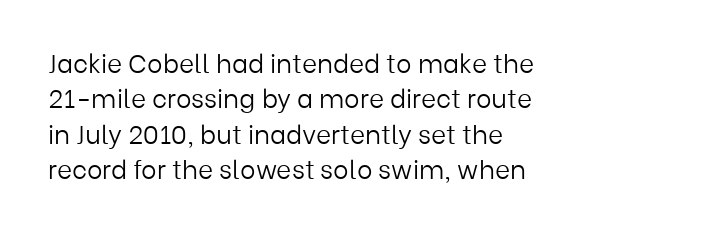
Vertically, the passage feels balanced, rows spaced as you'd expect. No italicization has been applied; the sample stays upright. A bare baseline throughout the passage. Think standard paragraph weight, or any step lighter than that.
